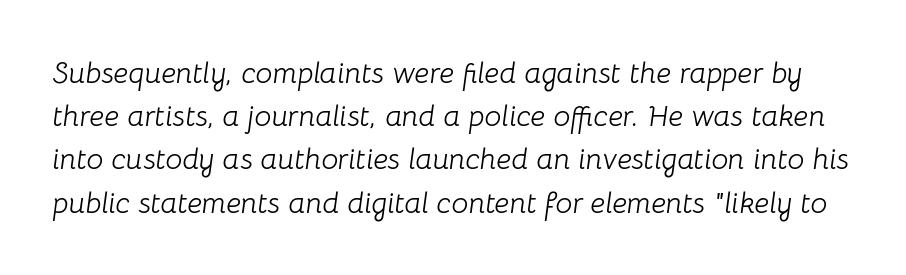
{"italic": "yes", "lean": "right", "slant_degrees": 8, "bold": "no", "weight": "light", "width": "normal", "stroke_contrast": "low", "x_height": "medium", "monospaced": "no", "underline": "no", "line_spacing": "normal", "line_spacing_ratio": 1.44, "letter_spacing": "normal", "letter_spacing_em": 0.0, "glyph_px": 30}
